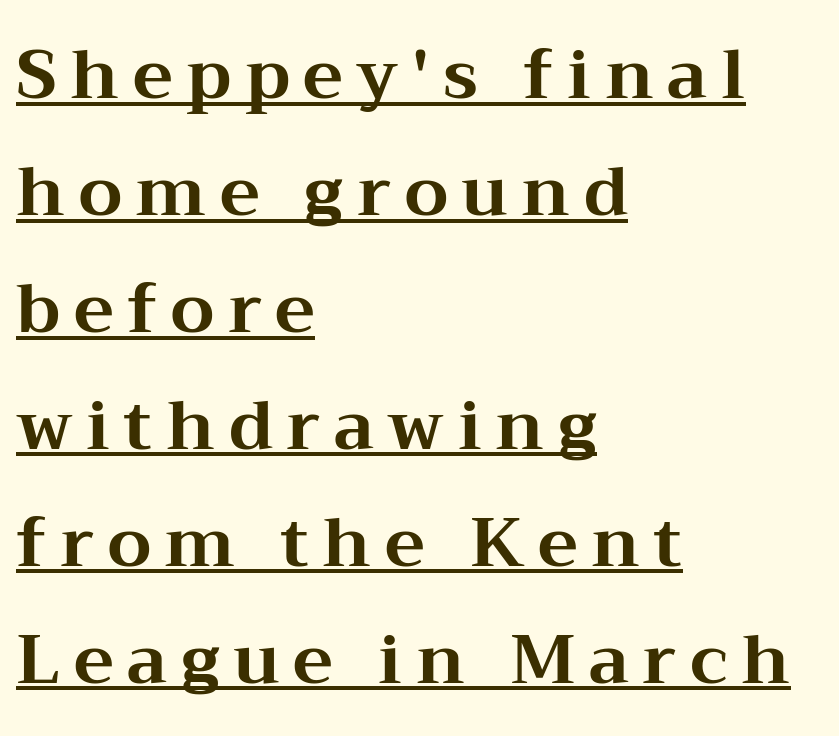
Q: Is the text bold? A: Yes.
Q: Is the text italic (slanted)? A: No, it is upright.
Q: Is the typeface a serif or a sans-serif typeface? A: Serif.
Q: Is the text underlined? A: Yes.
Q: How is the paragraph aligned? A: Left-aligned.
Q: Is the spacing between letters normal or unusually wide? A: Unusually wide.
Q: Width (condensed, normal, or wide)? A: Wide.
Q: Stroke contrast? A: Medium.
Q: x-height? A: Medium.
Q: Monospaced? A: No.
